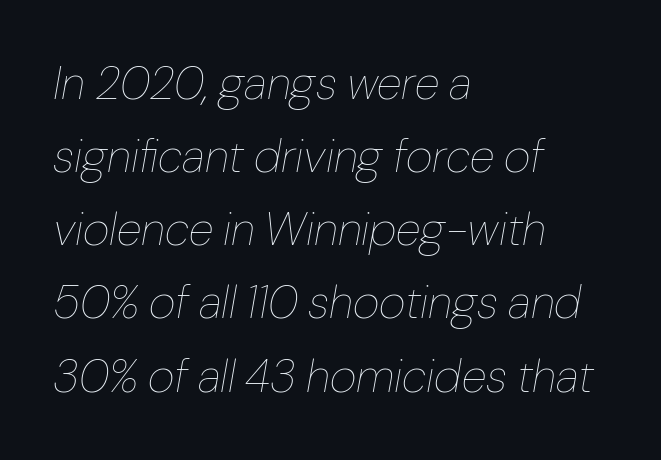
The image shows 46 px thin type, italic (leaning right); set left-aligned, normal line spacing (1.59x), normal letter spacing, not underlined; low stroke contrast and a medium x-height.
